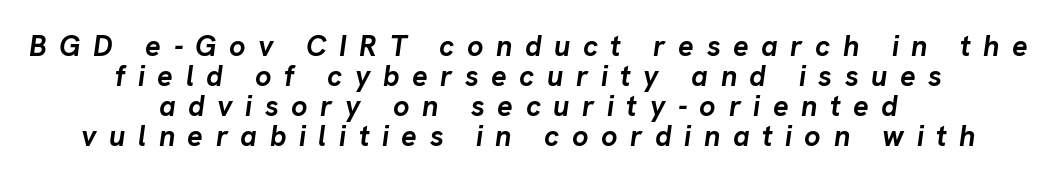
Q: Is the text bold? A: Yes.
Q: Is the text italic (slanted)? A: Yes, it leans right by about 8 degrees.
Q: Is the text underlined? A: No.
Q: How is the paragraph aligned? A: Centered.
Q: Is the spacing between letters normal or unusually wide? A: Unusually wide.
Q: Is the spacing between lines tight, normal or loose? A: Tight.
Q: Width (condensed, normal, or wide)? A: Normal.
Q: Stroke contrast? A: Low.
Q: x-height? A: Medium.
Q: Monospaced? A: No.
